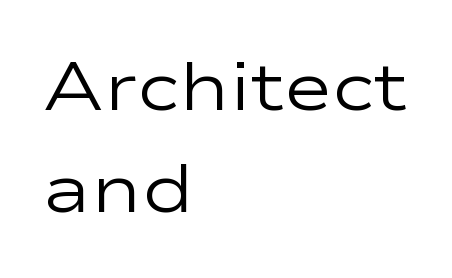
{"serif": "no", "italic": "no", "bold": "no", "weight": "regular", "width": "wide", "stroke_contrast": "low", "x_height": "medium", "monospaced": "no", "underline": "no", "align": "left", "line_spacing": "normal", "line_spacing_ratio": 1.52, "letter_spacing": "normal", "letter_spacing_em": 0.0, "glyph_px": 67}
